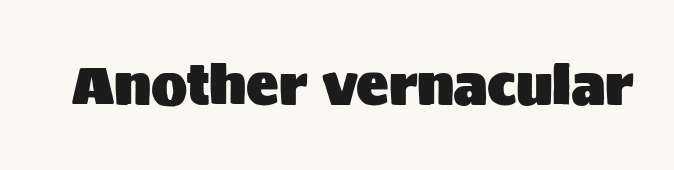
The image shows 54 px sans-serif type, upright; set normal letter spacing, not underlined; medium stroke contrast and a large x-height.
